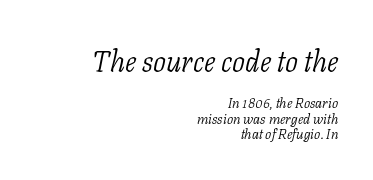
Q: Is the text bold? A: No.
Q: Is the text italic (slanted)? A: Yes, it leans right by about 11 degrees.
Q: Is the typeface a serif or a sans-serif typeface? A: Serif.
Q: Is the text underlined? A: No.
Q: How is the paragraph aligned? A: Right-aligned.
Q: Is the spacing between letters normal or unusually wide? A: Normal.
Q: Is the spacing between lines tight, normal or loose? A: Tight.
Q: Which block of text is set in a larger size, the first (top) or the second (bottom)? A: The first (top) one.
Q: Width (condensed, normal, or wide)? A: Normal.
Q: Stroke contrast? A: Low.
Q: x-height? A: Medium.
Q: Monospaced? A: No.
